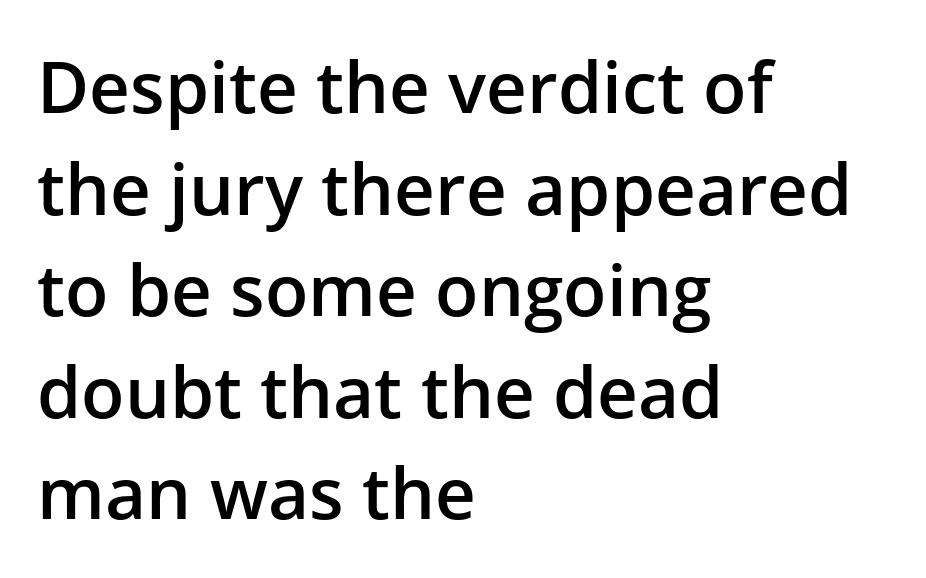
Q: Is the text bold? A: Semi-bold.
Q: Is the text italic (slanted)? A: No, it is upright.
Q: Is the typeface a serif or a sans-serif typeface? A: Sans-serif.
Q: Is the text underlined? A: No.
Q: How is the paragraph aligned? A: Left-aligned.
Q: Is the spacing between letters normal or unusually wide? A: Normal.
Q: Is the spacing between lines tight, normal or loose? A: Normal.
Q: Width (condensed, normal, or wide)? A: Normal.
Q: Stroke contrast? A: Low.
Q: x-height? A: Medium.
Q: Monospaced? A: No.
